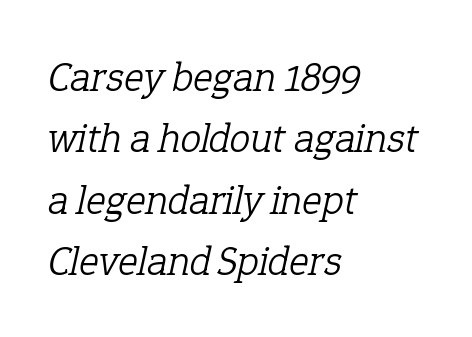
Q: Is the text bold? A: No.
Q: Is the text italic (slanted)? A: Yes, it leans right by about 12 degrees.
Q: Is the typeface a serif or a sans-serif typeface? A: Serif.
Q: Is the text underlined? A: No.
Q: How is the paragraph aligned? A: Left-aligned.
Q: Is the spacing between letters normal or unusually wide? A: Normal.
Q: Is the spacing between lines tight, normal or loose? A: Normal.
Q: Width (condensed, normal, or wide)? A: Normal.
Q: Stroke contrast? A: Low.
Q: x-height? A: Medium.
Q: Monospaced? A: No.
